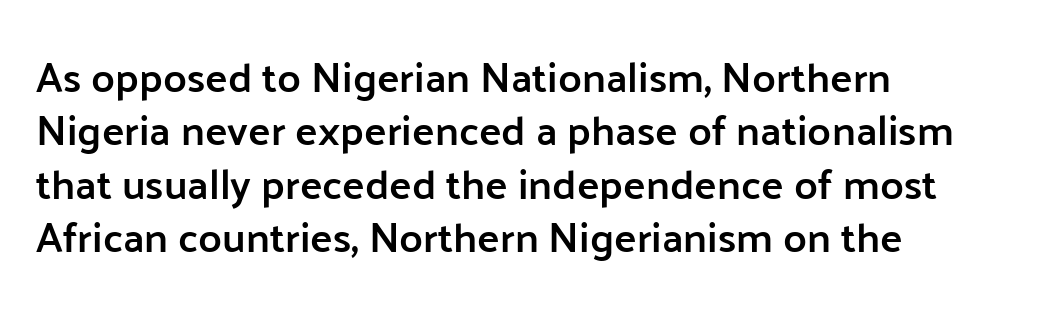
This is roman type, the default non-slanted kind. Look at the tracking — it's just the regular setting, nothing added. Notice how the passage keeps a crisp vertical edge on the left only. Rule under the text: the space is simply empty.
